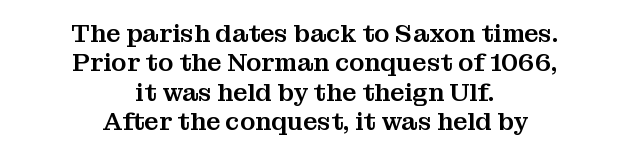
Q: Is the text italic (slanted)? A: No, it is upright.
Q: Is the text underlined? A: No.
Q: How is the paragraph aligned? A: Centered.
Q: Is the spacing between letters normal or unusually wide? A: Normal.
